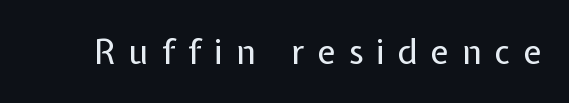
Stem width sits at or under what a default text font uses. The tracking jumps out immediately: characters are airy and widely separated. This sample has the flowing, uneven cadence of proportional lettering. You can tell from the bare stems that sans-serif type was used.
